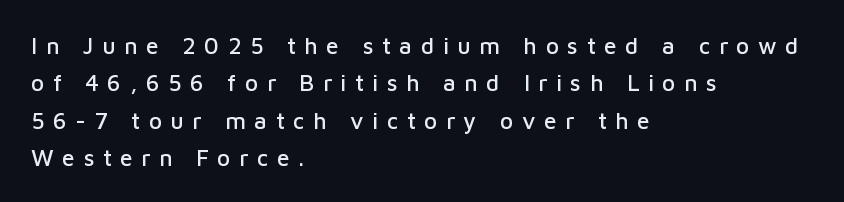
In terms of posture, this sample is upright. The leading is moderate, giving the passage an even texture. Caption: multi-line text, flush left, ragged right. Letter spacing: wide.
